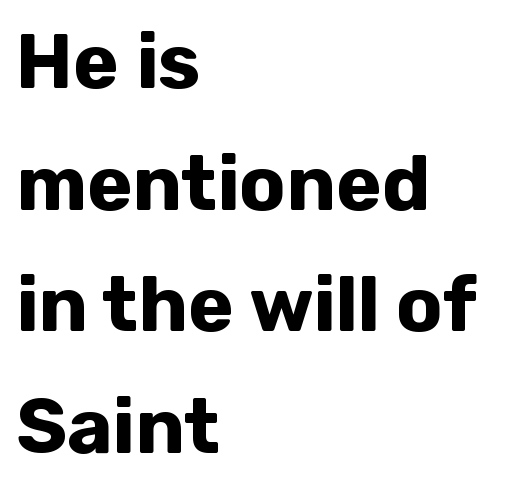
Quick note: not italic, upright. Summary of weight: heavy, a full bold. Leading: standard. This rendering uses left alignment, leaving the right contour irregular. A typesetter would call this proportional, since set widths differ per character.
